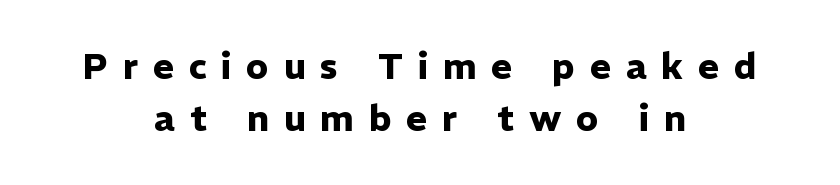
{"serif": "no", "italic": "no", "bold": "yes", "weight": "heavy", "width": "normal", "stroke_contrast": "low", "x_height": "medium", "monospaced": "no", "underline": "no", "align": "center", "line_spacing": "normal", "line_spacing_ratio": 1.45, "letter_spacing": "wide", "letter_spacing_em": 0.41, "glyph_px": 36}
